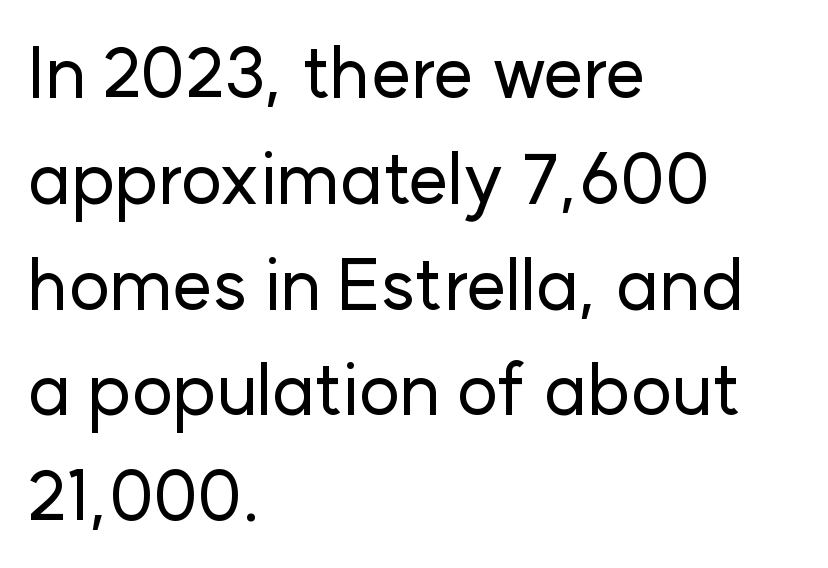
The image shows 71 px sans-serif type, upright; set left-aligned, normal line spacing (1.49x), normal letter spacing, not underlined; low stroke contrast and a medium x-height.
